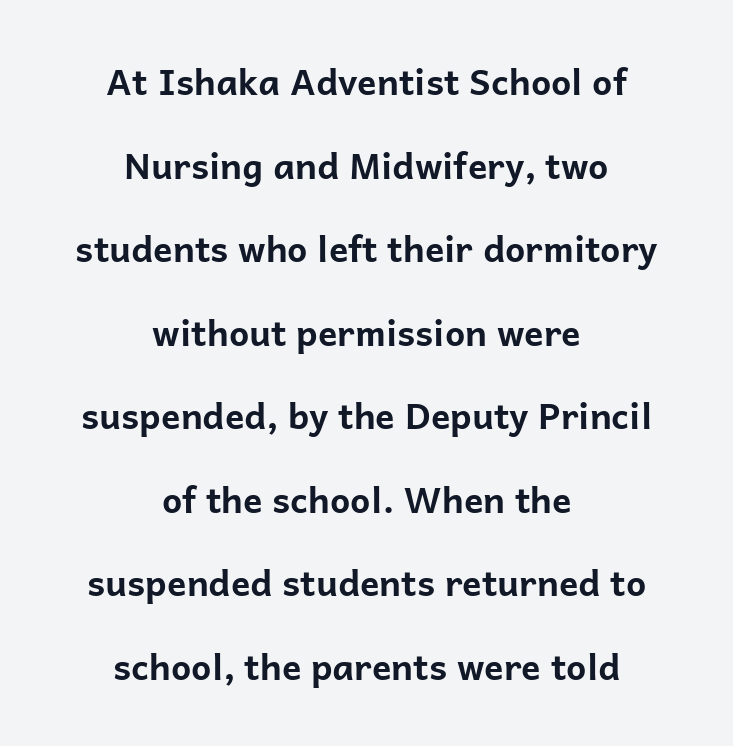
Q: Is the text bold? A: Yes.
Q: Is the text italic (slanted)? A: No, it is upright.
Q: Is the typeface a serif or a sans-serif typeface? A: Sans-serif.
Q: Is the text underlined? A: No.
Q: How is the paragraph aligned? A: Centered.
Q: Is the spacing between letters normal or unusually wide? A: Normal.
Q: Is the spacing between lines tight, normal or loose? A: Loose.
Q: Width (condensed, normal, or wide)? A: Normal.
Q: Stroke contrast? A: Low.
Q: x-height? A: Medium.
Q: Monospaced? A: No.
